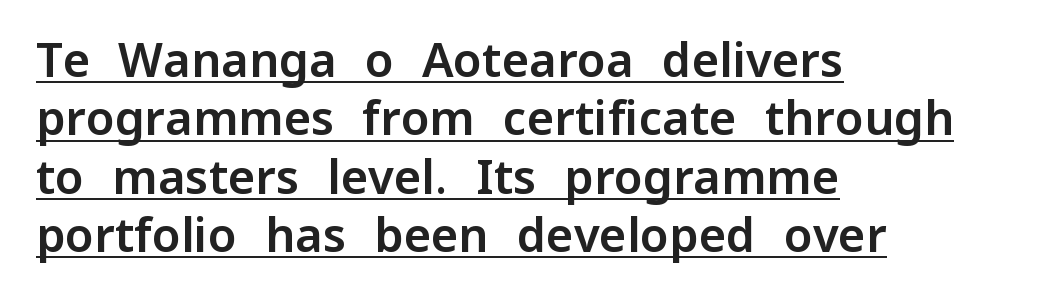
Q: Is the text italic (slanted)? A: No, it is upright.
Q: Is the typeface a serif or a sans-serif typeface? A: Sans-serif.
Q: Is the text underlined? A: Yes.
Q: How is the paragraph aligned? A: Left-aligned.
Q: Is the spacing between letters normal or unusually wide? A: Normal.
Q: Width (condensed, normal, or wide)? A: Normal.
Q: Stroke contrast? A: Low.
Q: x-height? A: Medium.
Q: Monospaced? A: No.
